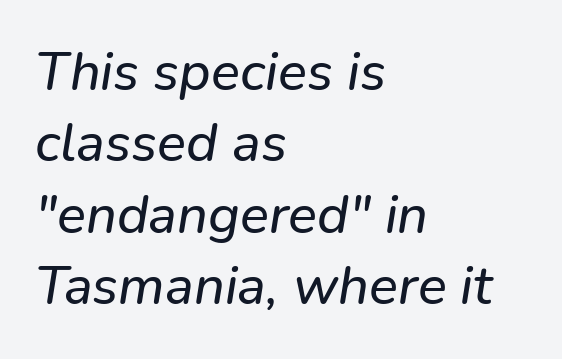
The image shows 54 px sans-serif type; set left-aligned, normal line spacing (1.32x), normal letter spacing, not underlined; low stroke contrast and a medium x-height.
